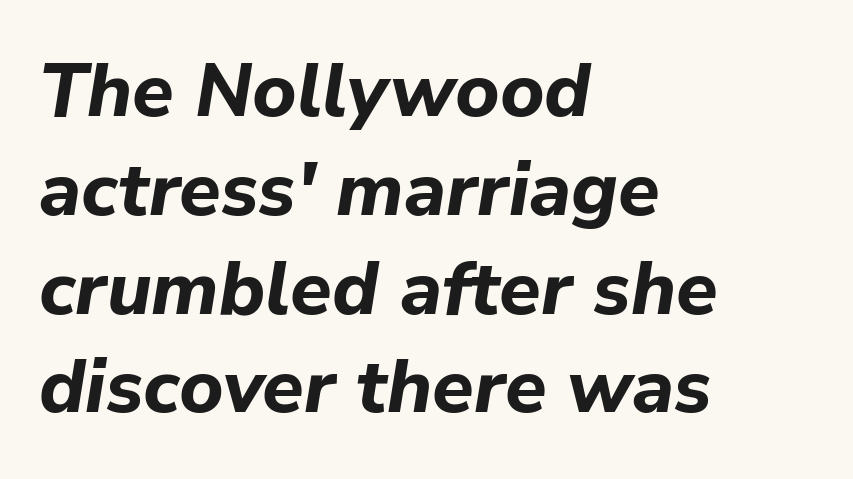
Q: Is the text bold? A: Yes.
Q: Is the text italic (slanted)? A: Yes, it leans right by about 9 degrees.
Q: Is the text underlined? A: No.
Q: How is the paragraph aligned? A: Left-aligned.
Q: Is the spacing between letters normal or unusually wide? A: Normal.
Q: Is the spacing between lines tight, normal or loose? A: Normal.
Q: Width (condensed, normal, or wide)? A: Normal.
Q: Stroke contrast? A: Low.
Q: x-height? A: Medium.
Q: Monospaced? A: No.
